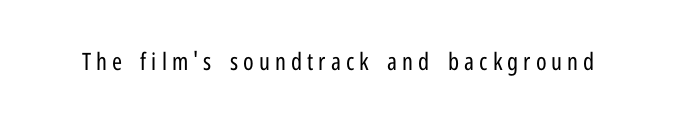
The image shows 24 px text type, upright; set unusually wide letter spacing (+0.21 em), not underlined.
